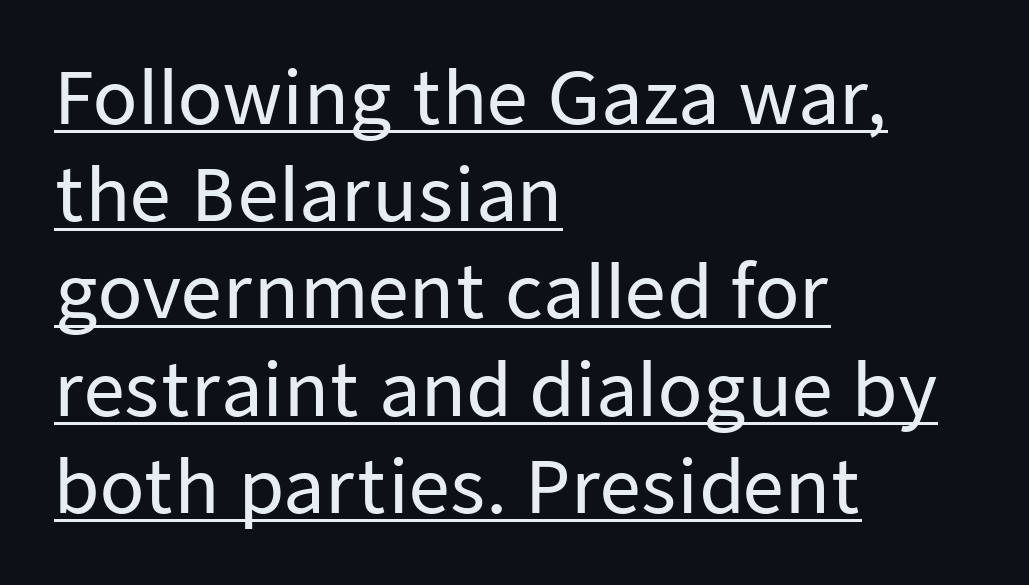
{"serif": "no", "italic": "no", "width": "normal", "stroke_contrast": "low", "x_height": "medium", "monospaced": "no", "underline": "yes", "align": "left", "line_spacing": "normal", "line_spacing_ratio": 1.35, "letter_spacing": "normal", "letter_spacing_em": 0.0, "glyph_px": 72}
